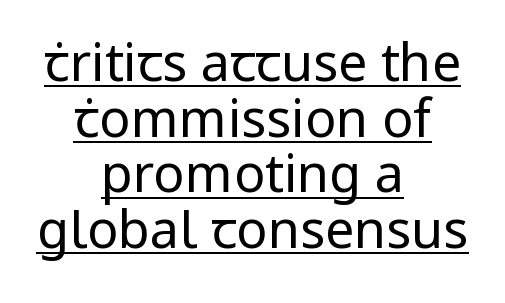
Q: Is the text bold? A: No.
Q: Is the text italic (slanted)? A: No, it is upright.
Q: Is the typeface a serif or a sans-serif typeface? A: Sans-serif.
Q: Is the text underlined? A: Yes.
Q: How is the paragraph aligned? A: Centered.
Q: Is the spacing between letters normal or unusually wide? A: Normal.
Q: Is the spacing between lines tight, normal or loose? A: Tight.
Q: Width (condensed, normal, or wide)? A: Normal.
Q: Stroke contrast? A: Low.
Q: x-height? A: Medium.
Q: Monospaced? A: No.
